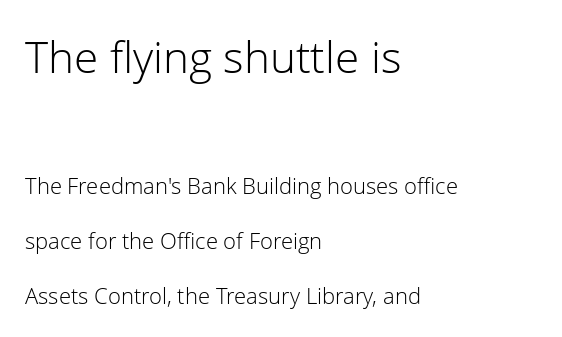
{"serif": "no", "italic": "no", "bold": "no", "weight": "light", "width": "normal", "stroke_contrast": "low", "x_height": "medium", "monospaced": "no", "underline": "no", "align": "left", "line_spacing": "loose", "line_spacing_ratio": 2.5, "letter_spacing": "normal", "letter_spacing_em": 0.0, "larger_block": "first", "size_ratio": 2.0, "glyph_px": 44}
